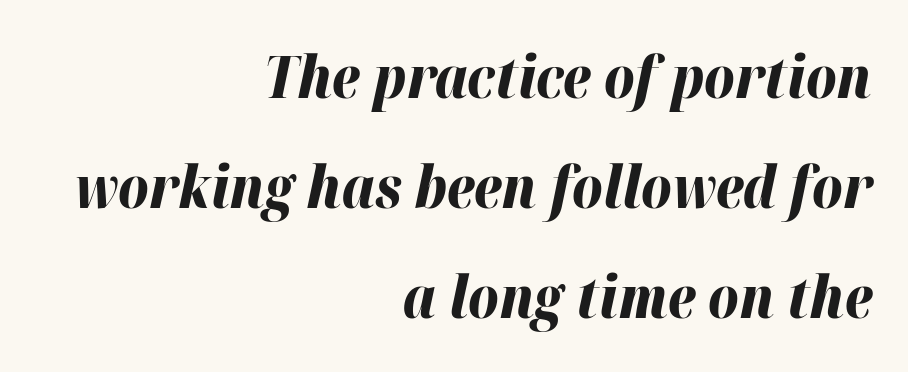
The image shows 58 px bold type, italic (leaning right); set right-aligned, loose line spacing (1.9x), normal letter spacing, not underlined; high stroke contrast and a medium x-height.
